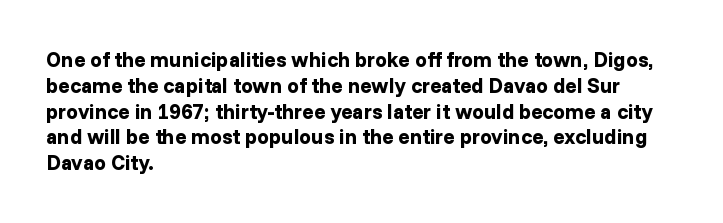
Q: Is the text bold? A: Yes.
Q: Is the text italic (slanted)? A: No, it is upright.
Q: Is the text underlined? A: No.
Q: How is the paragraph aligned? A: Left-aligned.
Q: Is the spacing between letters normal or unusually wide? A: Normal.
